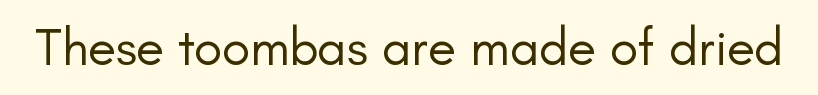
The image shows 52 px regular-weight sans-serif type, upright; set normal letter spacing, not underlined; low stroke contrast and a small x-height.
